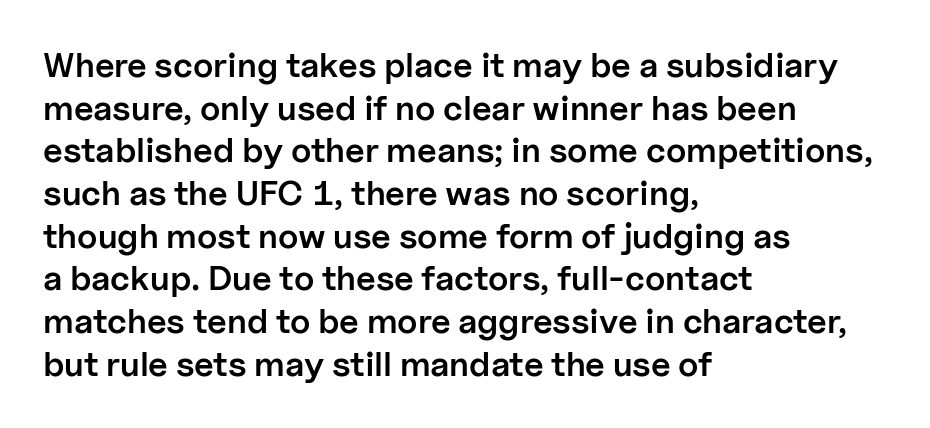
Q: Is the text bold? A: Semi-bold.
Q: Is the text italic (slanted)? A: No, it is upright.
Q: Is the typeface a serif or a sans-serif typeface? A: Sans-serif.
Q: Is the text underlined? A: No.
Q: How is the paragraph aligned? A: Left-aligned.
Q: Is the spacing between letters normal or unusually wide? A: Normal.
Q: Width (condensed, normal, or wide)? A: Normal.
Q: Stroke contrast? A: Low.
Q: x-height? A: Medium.
Q: Monospaced? A: No.
